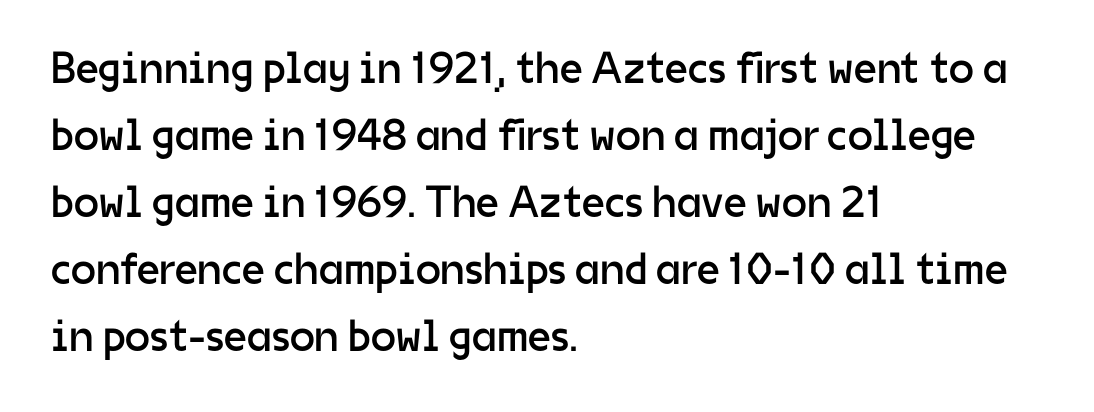
{"serif": "no", "italic": "no", "bold": "no", "weight": "regular", "width": "normal", "stroke_contrast": "low", "x_height": "medium", "monospaced": "no", "underline": "no", "align": "left", "line_spacing": "normal", "line_spacing_ratio": 1.49, "letter_spacing": "normal", "letter_spacing_em": 0.0, "glyph_px": 45}
